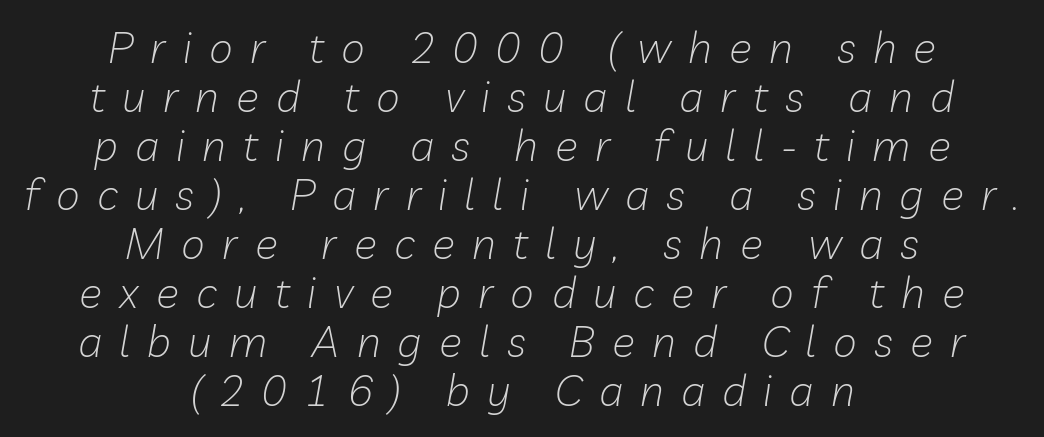
The image shows 43 px light type, italic (leaning right); set centered, tight line spacing (1.14x), unusually wide letter spacing (+0.4 em), not underlined; low stroke contrast and a medium x-height.
